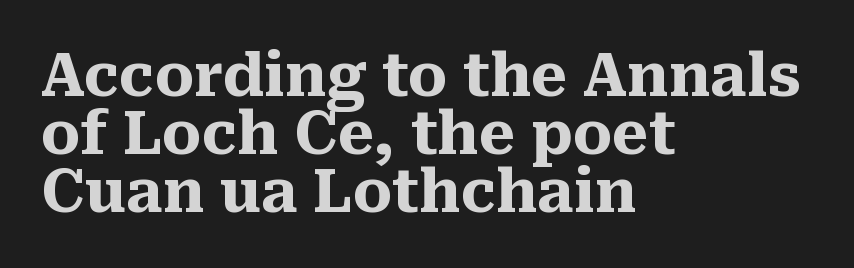
{"serif": "yes", "italic": "no", "bold": "yes", "weight": "heavy", "width": "normal", "stroke_contrast": "medium", "x_height": "medium", "monospaced": "no", "underline": "no", "align": "left", "line_spacing": "tight", "line_spacing_ratio": 0.98, "letter_spacing": "normal", "letter_spacing_em": 0.0, "glyph_px": 59}
